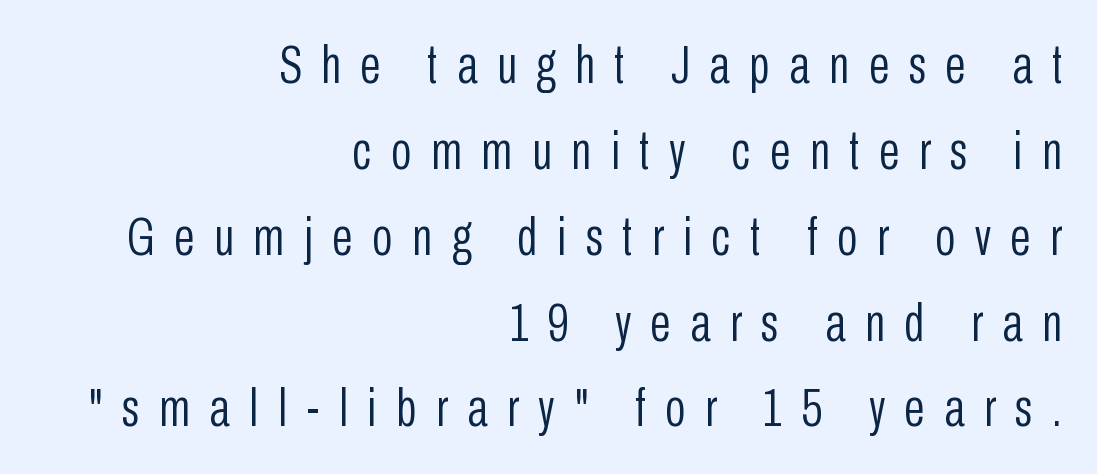
All the whitespace from short lines collects on the left. A clean baseline with only descenders dipping below it. Weight: in the light-to-regular range. Successive baselines arrive at the customary interval. The axis of the letterforms is exactly vertical. Serif or sans? Sans — the stroke terminals are bare.
